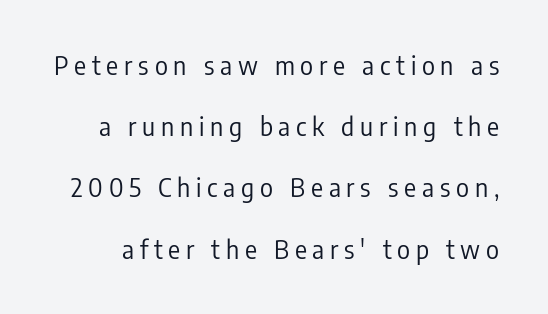
{"italic": "no", "bold": "no", "underline": "no", "line_spacing": "loose", "line_spacing_ratio": 2.45, "letter_spacing": "wide", "letter_spacing_em": 0.23, "glyph_px": 25}
